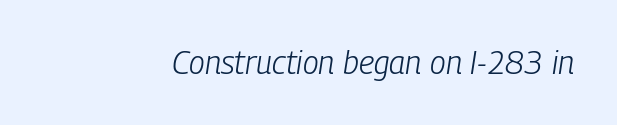
The image shows 32 px light, condensed type, italic (leaning right); set normal letter spacing, not underlined; low stroke contrast and a medium x-height.
